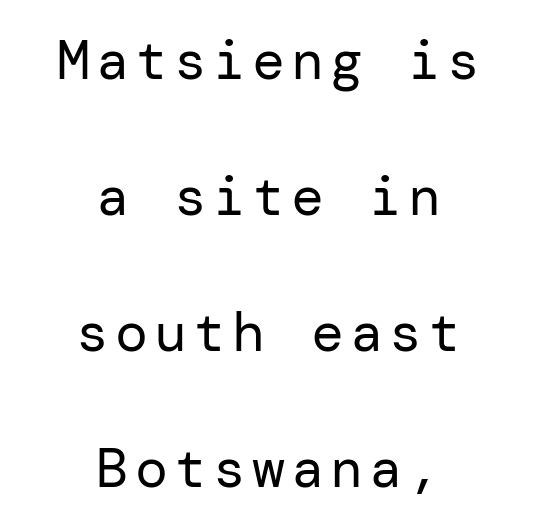
This is sans-serif lettering, the kind often seen on screens and signage. Horizontally, the lines are justified to the midpoint only. When letters stand straight like this, we call the style roman or upright. On a weight scale, this lands at 450 or below. Type without underlining.
